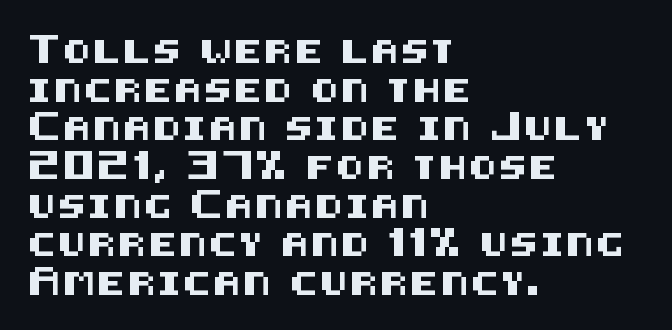
The image shows 23 px text type, upright; set left-aligned, normal line spacing (1.68x), not underlined.
